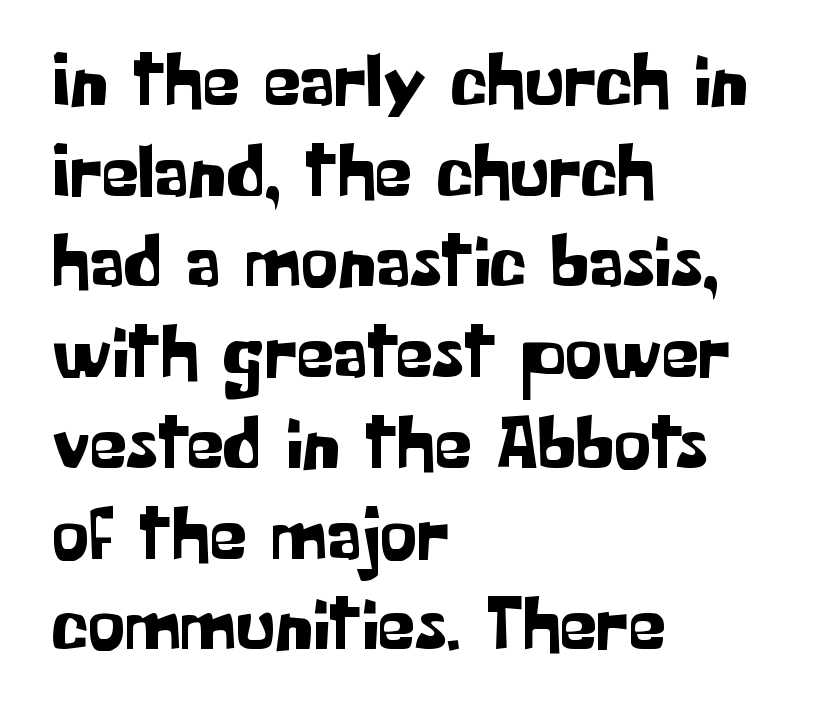
Is there any slant? The stems are plumb. Varying glyph widths throughout — classic text-font behaviour. The strip under each line holds only bare page. One-word summary of the alignment: left. Examine the stroke ends and you'll find no serifs. In terms of letterspacing, this is plain default setting.
